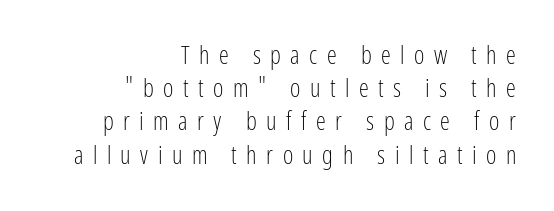
Is the letter spacing exaggerated? Yes — the characters are pushed far apart. If you drew a line through each stem, it would be perfectly vertical. These glyphs show unthickened strokes, regular width or finer. The passage shown stacks its lines at a standard gap.
